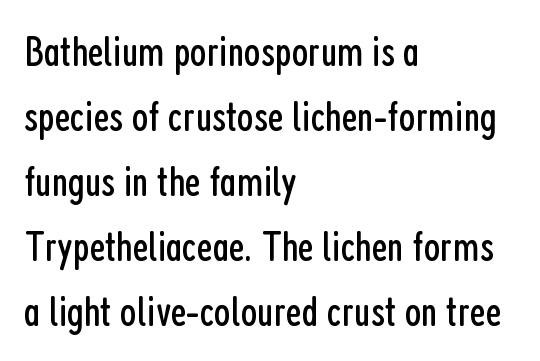
Q: Is the text bold? A: No.
Q: Is the text italic (slanted)? A: No, it is upright.
Q: Is the typeface a serif or a sans-serif typeface? A: Sans-serif.
Q: Is the text underlined? A: No.
Q: How is the paragraph aligned? A: Left-aligned.
Q: Is the spacing between letters normal or unusually wide? A: Normal.
Q: Is the spacing between lines tight, normal or loose? A: Normal.
Q: Width (condensed, normal, or wide)? A: Condensed.
Q: Stroke contrast? A: Low.
Q: x-height? A: Medium.
Q: Monospaced? A: No.
